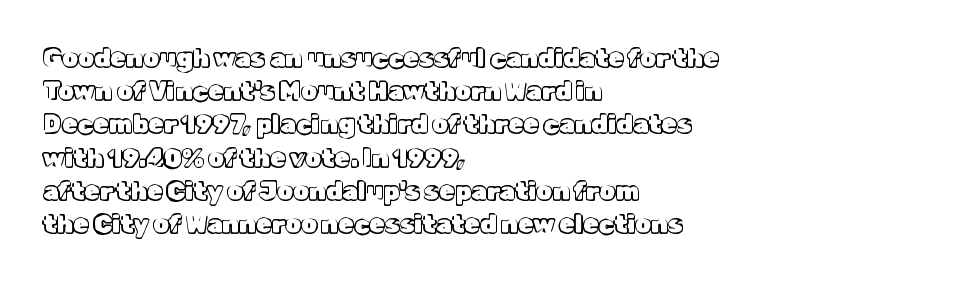
{"italic": "no", "underline": "no", "align": "left", "line_spacing": "normal", "line_spacing_ratio": 1.33, "letter_spacing": "normal", "letter_spacing_em": 0.0, "glyph_px": 25}
